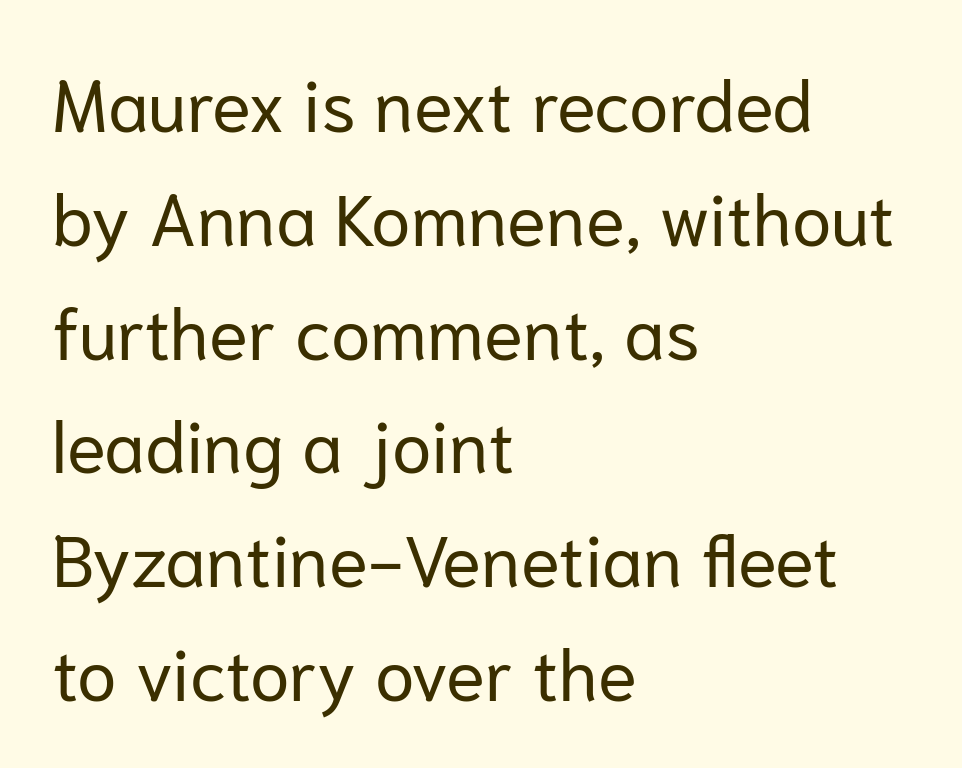
The image shows 72 px regular-weight sans-serif type, upright; set left-aligned, normal line spacing (1.58x), normal letter spacing, not underlined; low stroke contrast and a medium x-height.
